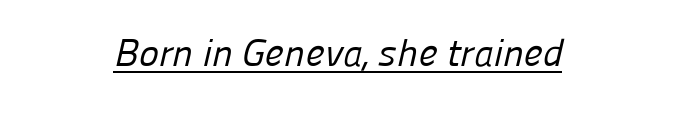
{"serif": "no", "bold": "no", "weight": "regular", "width": "normal", "stroke_contrast": "low", "x_height": "medium", "monospaced": "no", "underline": "yes", "align": "center", "letter_spacing": "normal", "letter_spacing_em": 0.0, "glyph_px": 38}
